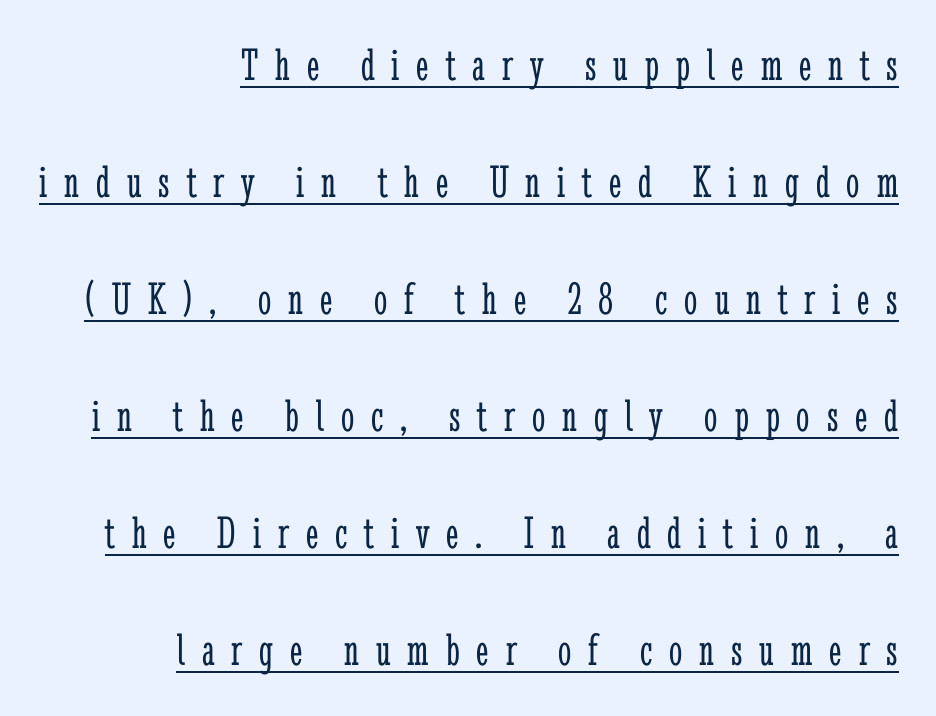
{"serif": "yes", "italic": "no", "bold": "no", "weight": "light", "width": "condensed", "stroke_contrast": "low", "x_height": "medium", "monospaced": "no", "underline": "yes", "align": "right", "line_spacing": "loose", "line_spacing_ratio": 2.49, "letter_spacing": "wide", "letter_spacing_em": 0.36, "glyph_px": 47}
